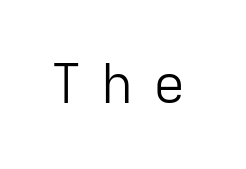
Q: Is the text bold? A: No.
Q: Is the text italic (slanted)? A: No, it is upright.
Q: Is the typeface a serif or a sans-serif typeface? A: Sans-serif.
Q: Is the text underlined? A: No.
Q: Is the spacing between letters normal or unusually wide? A: Unusually wide.
Q: Width (condensed, normal, or wide)? A: Normal.
Q: Stroke contrast? A: Low.
Q: x-height? A: Medium.
Q: Monospaced? A: No.
